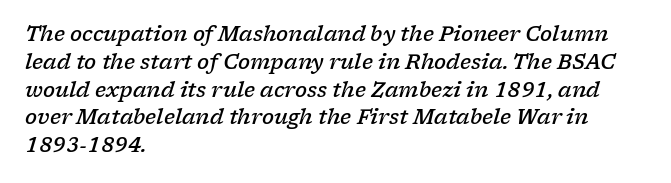
{"italic": "yes", "lean": "right", "slant_degrees": 17, "bold": "semi", "underline": "no", "align": "left", "line_spacing": "normal", "line_spacing_ratio": 1.39, "letter_spacing": "normal", "letter_spacing_em": 0.0, "glyph_px": 20}
